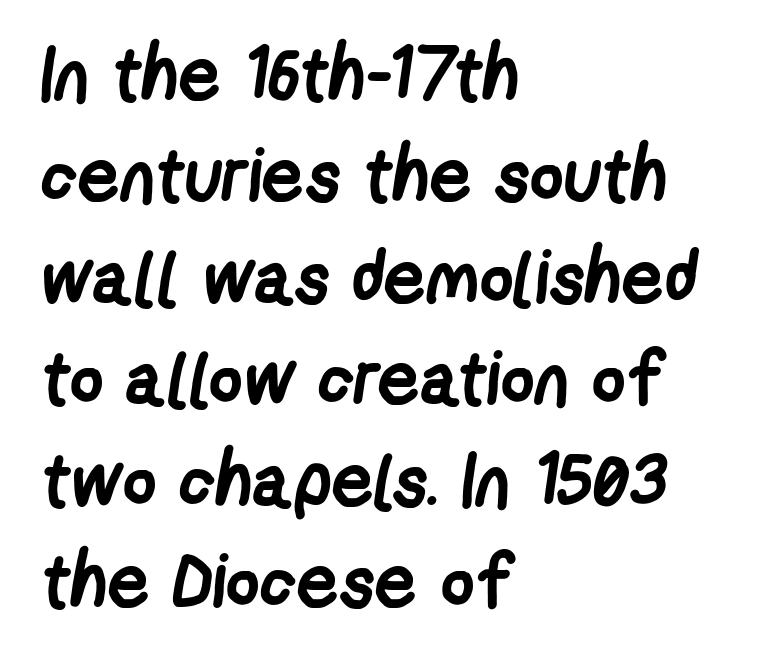
Leading matches the norm, producing a regular column. Note the varied advance widths — an 'i' is clearly narrower than an 'm'. Unmarked baselines from the first word to the last. Horizontally, the lines are justified to the leading edge only. No extra tracking has been applied to these lines. Does the weight exceed regular? Yes, all the way to bold.
